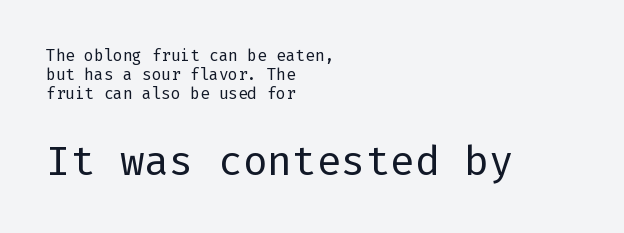
Leftover space on each line is placed entirely after the last word. Nope, no serifs anywhere on these letters. The font is comparable to plain body text, perhaps lighter. Ascenders rise straight up at ninety degrees. Rule under the text: the space is simply empty. In this sample the second text group is rendered at the bigger scale.
